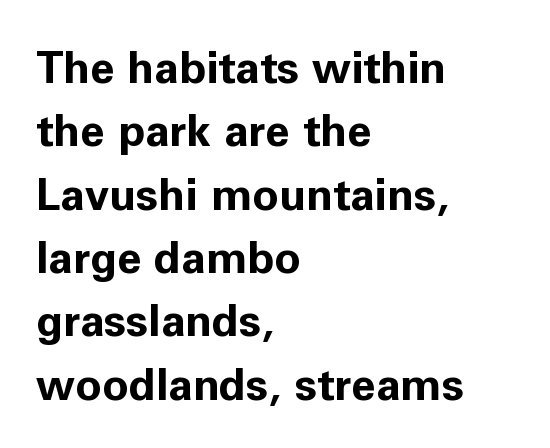
{"serif": "no", "italic": "no", "bold": "yes", "weight": "bold", "width": "normal", "stroke_contrast": "low", "x_height": "medium", "monospaced": "no", "underline": "no", "align": "left", "line_spacing": "normal", "line_spacing_ratio": 1.44, "letter_spacing": "normal", "letter_spacing_em": 0.0, "glyph_px": 44}
